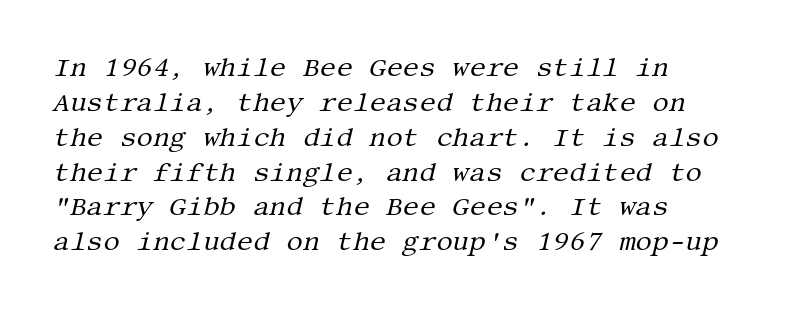
In terms of leading, this rendering sits right in the middle. Bare-footed words on every line. No heavy texture on the line: the type isn't bold. Default kerning and tracking; the words read as compact shapes. You can tell it's italic because the verticals aren't actually vertical.
